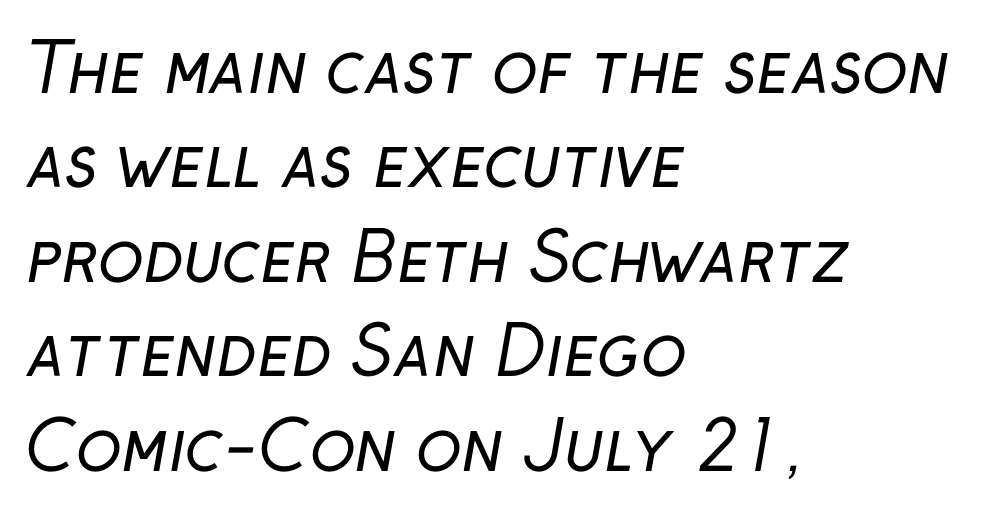
{"serif": "no", "bold": "no", "weight": "regular", "width": "normal", "stroke_contrast": "low", "x_height": "medium", "monospaced": "no", "underline": "no", "align": "left", "line_spacing": "normal", "line_spacing_ratio": 1.41, "letter_spacing": "normal", "letter_spacing_em": 0.0, "glyph_px": 67}
